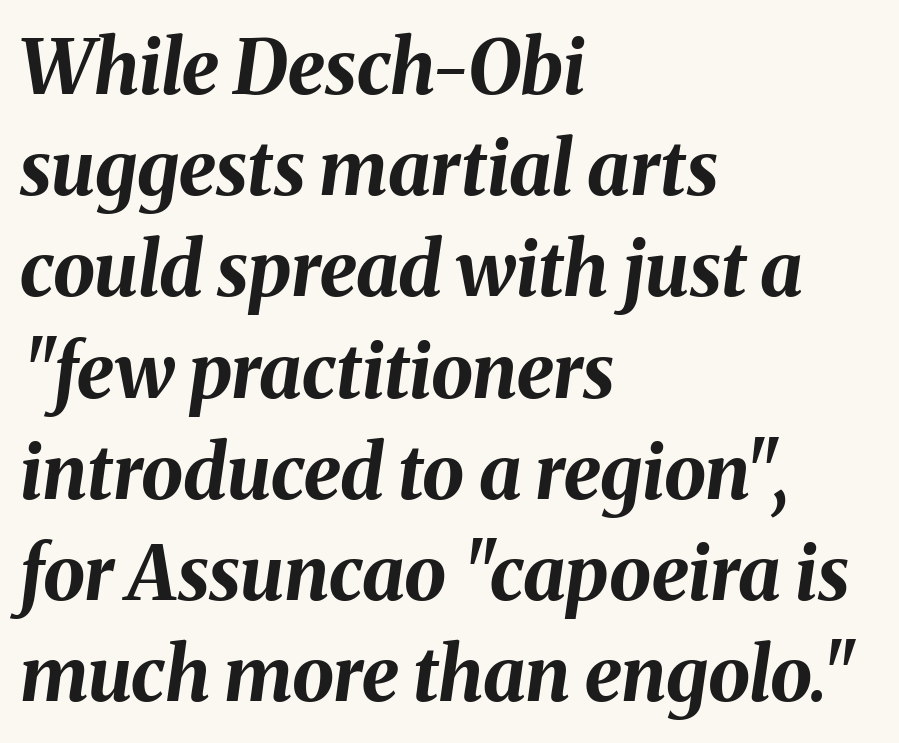
{"italic": "yes", "lean": "right", "slant_degrees": 8, "bold": "yes", "weight": "bold", "width": "normal", "stroke_contrast": "medium", "x_height": "medium", "monospaced": "no", "underline": "no", "align": "left", "line_spacing": "normal", "line_spacing_ratio": 1.35, "letter_spacing": "normal", "letter_spacing_em": 0.0, "glyph_px": 75}
